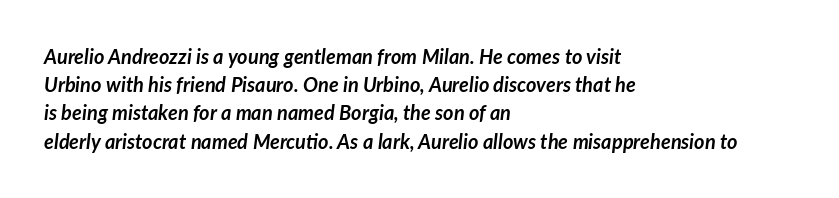
Notice how descenders clear the ascenders below comfortably — that's standard leading. In terms of letterspacing, this is plain default setting. The lettering tilts uniformly, giving the passage an italic look. The zone under the glyphs is completely vacant.
